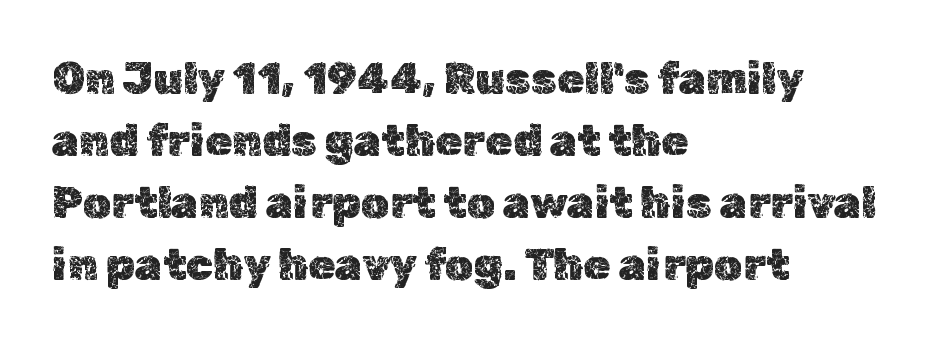
Q: Is the text italic (slanted)? A: No, it is upright.
Q: Is the text underlined? A: No.
Q: How is the paragraph aligned? A: Left-aligned.
Q: Is the spacing between letters normal or unusually wide? A: Normal.
Q: Is the spacing between lines tight, normal or loose? A: Normal.
Q: Width (condensed, normal, or wide)? A: Normal.
Q: x-height? A: Medium.
Q: Monospaced? A: No.
